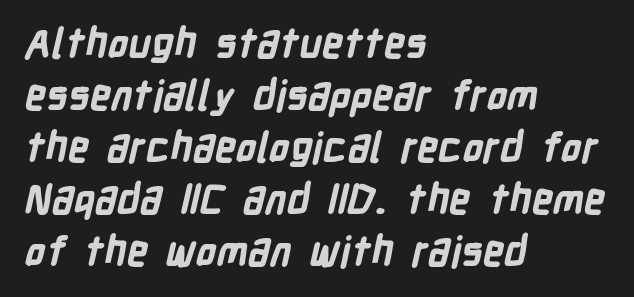
Regular leading. Varying glyph widths throughout — classic text-font behaviour. The letters are bold, with thick, heavy strokes. Is the letter spacing exaggerated? No — it looks like the ordinary default. Quick note: underline off.
